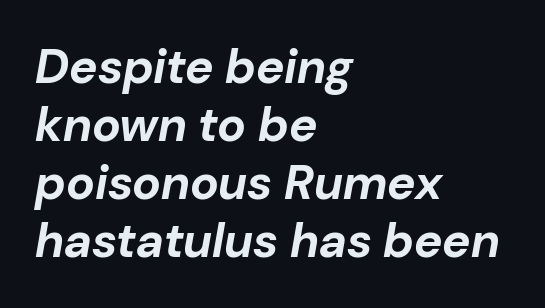
Check the space under the baseline: it is left empty. The paragraph shown leans on its left margin. The passage shown leans; its letterforms are oblique. Heavy-handed strokes throughout: this text is bold. Note the varied advance widths — an 'i' is clearly narrower than an 'm'.
